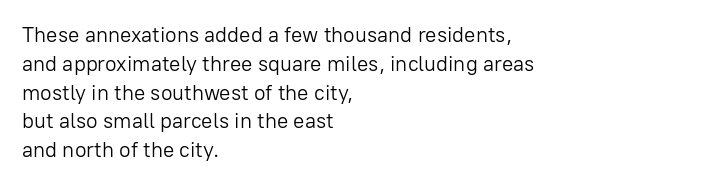
Q: Is the text bold? A: No.
Q: Is the text italic (slanted)? A: No, it is upright.
Q: Is the text underlined? A: No.
Q: How is the paragraph aligned? A: Left-aligned.
Q: Is the spacing between letters normal or unusually wide? A: Normal.
Q: Is the spacing between lines tight, normal or loose? A: Normal.
